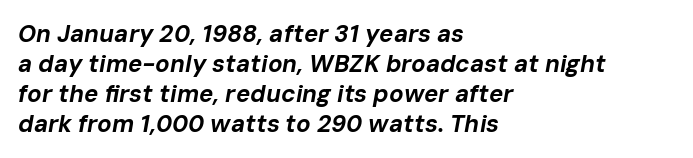
Q: Is the text bold? A: Yes.
Q: Is the text italic (slanted)? A: Yes, it leans right by about 10 degrees.
Q: Is the text underlined? A: No.
Q: How is the paragraph aligned? A: Left-aligned.
Q: Is the spacing between letters normal or unusually wide? A: Normal.
Q: Is the spacing between lines tight, normal or loose? A: Normal.
